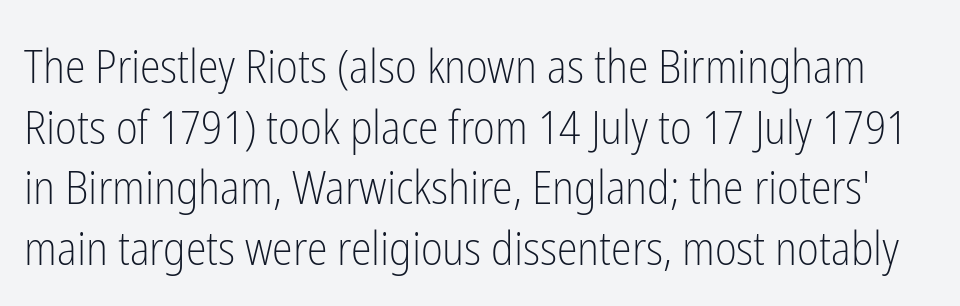
Q: Is the text bold? A: No.
Q: Is the text italic (slanted)? A: No, it is upright.
Q: Is the typeface a serif or a sans-serif typeface? A: Sans-serif.
Q: Is the text underlined? A: No.
Q: Is the spacing between letters normal or unusually wide? A: Normal.
Q: Is the spacing between lines tight, normal or loose? A: Normal.
Q: Width (condensed, normal, or wide)? A: Condensed.
Q: Stroke contrast? A: Low.
Q: x-height? A: Medium.
Q: Monospaced? A: No.
